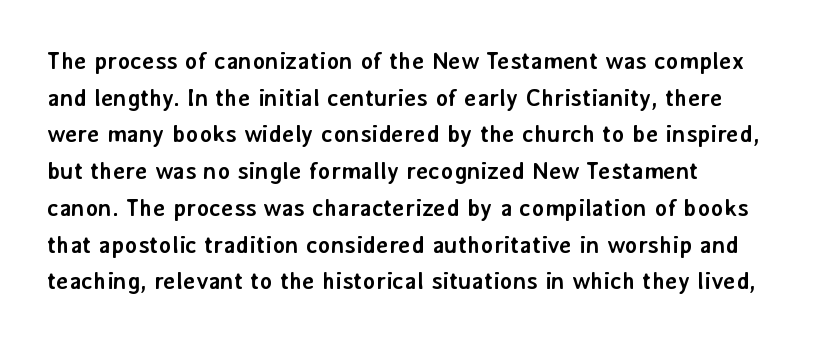
Q: Is the text bold? A: Yes.
Q: Is the text italic (slanted)? A: No, it is upright.
Q: Is the text underlined? A: No.
Q: How is the paragraph aligned? A: Left-aligned.
Q: Is the spacing between letters normal or unusually wide? A: Normal.
Q: Is the spacing between lines tight, normal or loose? A: Normal.
